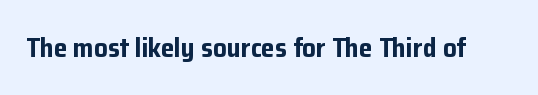
Q: Is the text bold? A: Yes.
Q: Is the text italic (slanted)? A: No, it is upright.
Q: Is the text underlined? A: No.
Q: Is the spacing between letters normal or unusually wide? A: Normal.
